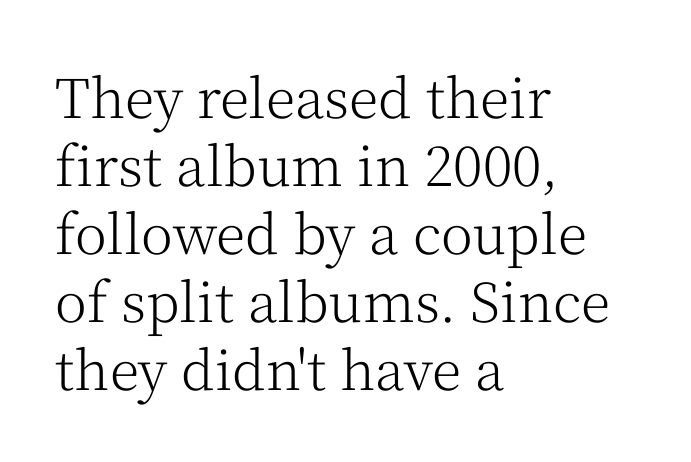
Q: Is the text bold? A: No.
Q: Is the text italic (slanted)? A: No, it is upright.
Q: Is the typeface a serif or a sans-serif typeface? A: Serif.
Q: Is the text underlined? A: No.
Q: How is the paragraph aligned? A: Left-aligned.
Q: Is the spacing between letters normal or unusually wide? A: Normal.
Q: Is the spacing between lines tight, normal or loose? A: Normal.
Q: Width (condensed, normal, or wide)? A: Normal.
Q: Stroke contrast? A: Medium.
Q: x-height? A: Medium.
Q: Monospaced? A: No.
